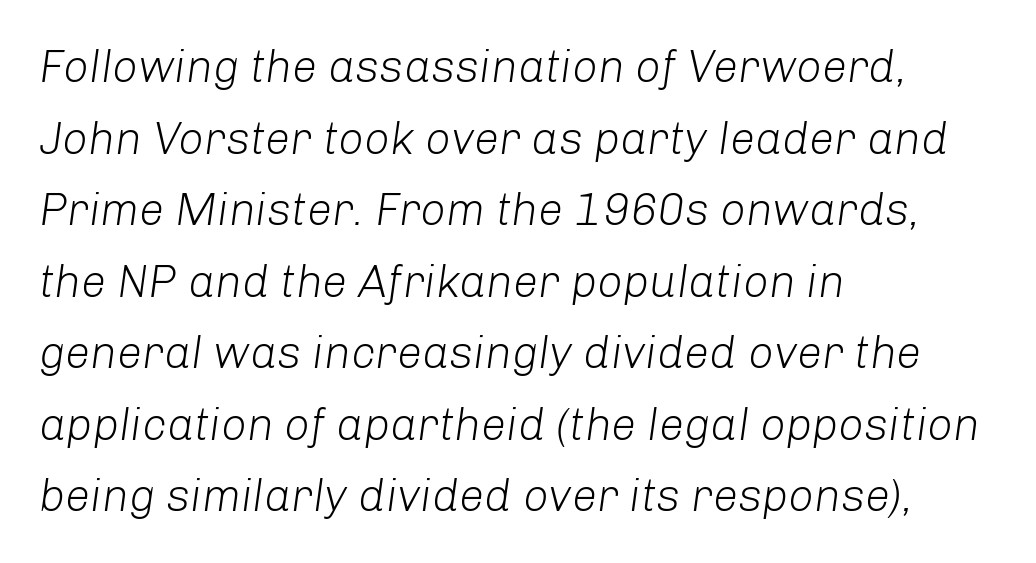
{"italic": "yes", "lean": "right", "slant_degrees": 8, "bold": "no", "weight": "light", "width": "normal", "stroke_contrast": "low", "x_height": "medium", "monospaced": "no", "underline": "no", "align": "left", "line_spacing": "normal", "line_spacing_ratio": 1.59, "letter_spacing": "normal", "letter_spacing_em": 0.0, "glyph_px": 45}
